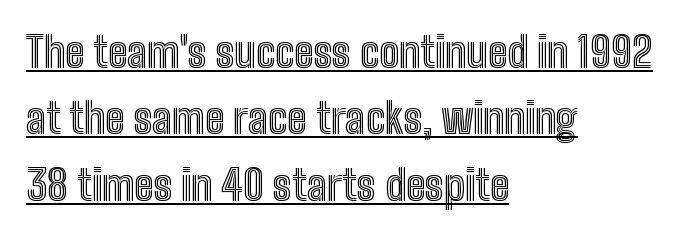
{"italic": "no", "width": "condensed", "x_height": "medium", "monospaced": "no", "underline": "yes", "align": "left", "line_spacing": "normal", "line_spacing_ratio": 1.58, "letter_spacing": "normal", "letter_spacing_em": 0.0, "glyph_px": 42}
